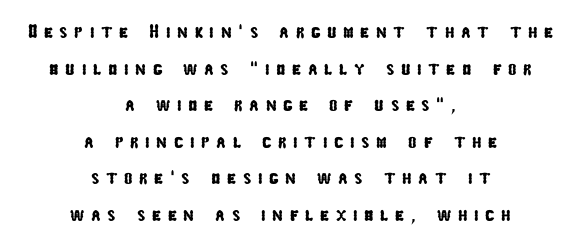
{"underline": "no", "align": "center", "line_spacing_ratio": 1.83, "letter_spacing": "wide", "letter_spacing_em": 0.33, "glyph_px": 20}
